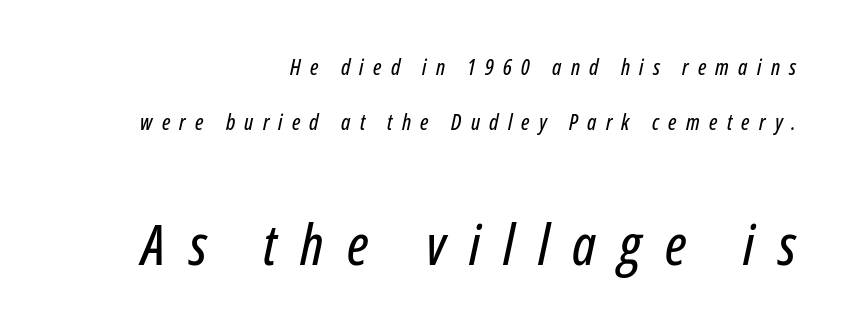
The image shows 56 px condensed type, italic (leaning right); set right-aligned, loose line spacing (2.48x), unusually wide letter spacing (+0.42 em), not underlined; the second (bottom) block is 2.55x larger; low stroke contrast and a medium x-height.
